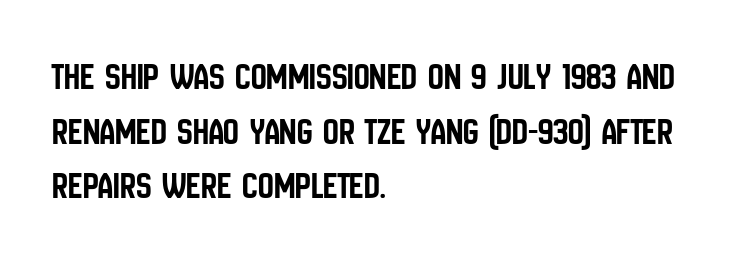
{"serif": "no", "italic": "no", "width": "condensed", "stroke_contrast": "low", "x_height": "large", "monospaced": "no", "underline": "no", "align": "left", "line_spacing": "normal", "line_spacing_ratio": 1.4, "letter_spacing": "normal", "letter_spacing_em": 0.0, "glyph_px": 39}
